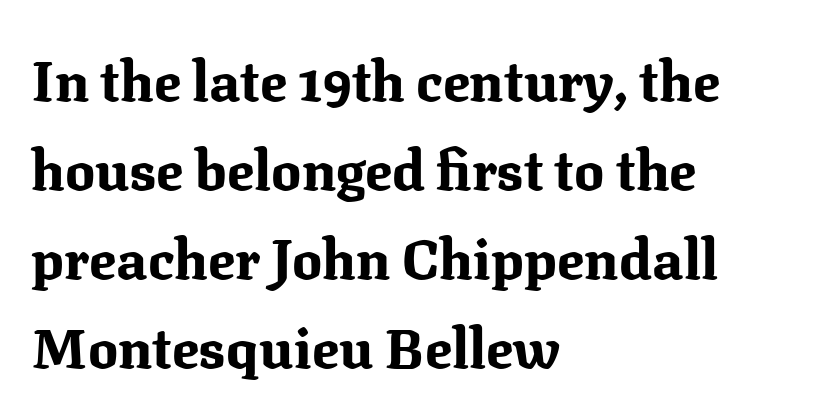
This is heavy type, rendered in bold. Old-style or modern, the face here clearly has serifs. Compared with typical paragraphs, the rows here are spaced about the same. The face used here is proportionally spaced, like ordinary book or web type. The rendering keeps characters at their native spacing. Unmarked baselines from the first word to the last.
